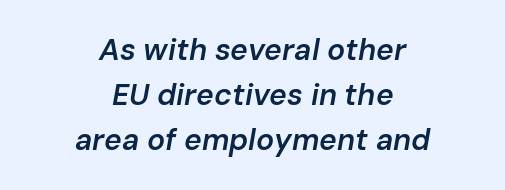
Q: Is the text bold? A: Semi-bold.
Q: Is the text italic (slanted)? A: Yes, it leans right by about 10 degrees.
Q: Is the text underlined? A: No.
Q: How is the paragraph aligned? A: Centered.
Q: Is the spacing between letters normal or unusually wide? A: Normal.
Q: Is the spacing between lines tight, normal or loose? A: Normal.
Q: Width (condensed, normal, or wide)? A: Normal.
Q: Stroke contrast? A: Low.
Q: x-height? A: Medium.
Q: Monospaced? A: No.
